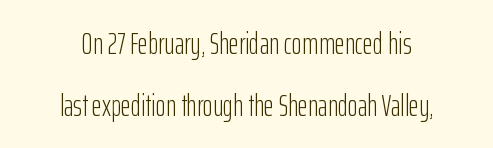
A centered setting, common on invitations and titles, is used for this passage. The passage shown is not underscored anywhere. Here the designer chose a conventional face with non-uniform glyph widths. No heavy texture on the line: the type isn't bold.
